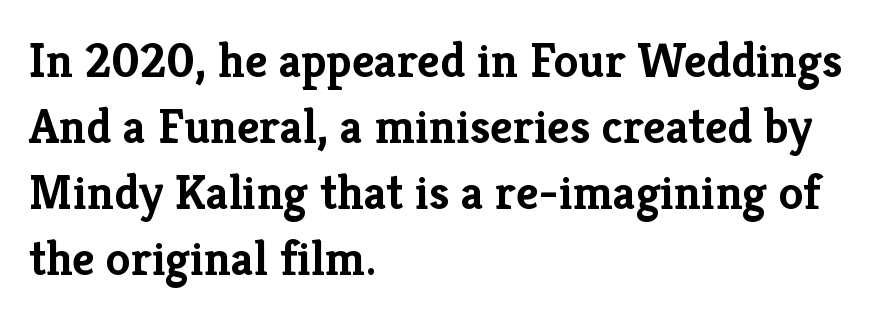
I'd describe the lettering as bold — thick and assertive. Upright lettering throughout. The font family rendered here belongs to the serif group. The gap between lines stays unmarked. Notice how descenders clear the ascenders below comfortably — that's standard leading. This rendering leaves character spacing at its baseline value.
